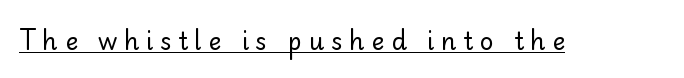
{"italic": "no", "bold": "no", "underline": "yes", "letter_spacing": "wide", "letter_spacing_em": 0.28, "glyph_px": 24}
